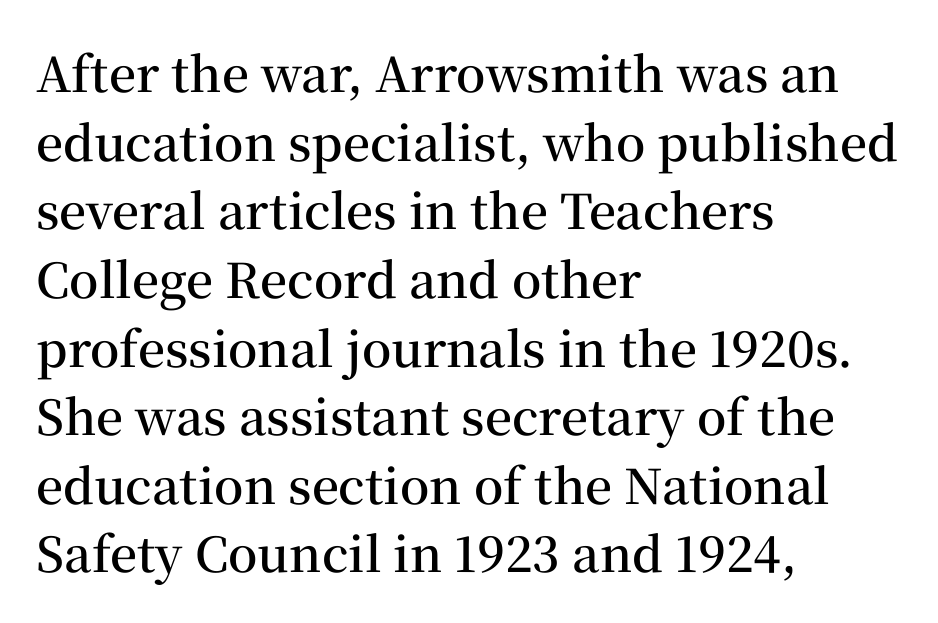
Q: Is the text bold? A: Semi-bold.
Q: Is the text italic (slanted)? A: No, it is upright.
Q: Is the typeface a serif or a sans-serif typeface? A: Serif.
Q: Is the text underlined? A: No.
Q: How is the paragraph aligned? A: Left-aligned.
Q: Is the spacing between letters normal or unusually wide? A: Normal.
Q: Is the spacing between lines tight, normal or loose? A: Normal.
Q: Width (condensed, normal, or wide)? A: Normal.
Q: Stroke contrast? A: Medium.
Q: x-height? A: Medium.
Q: Monospaced? A: No.
